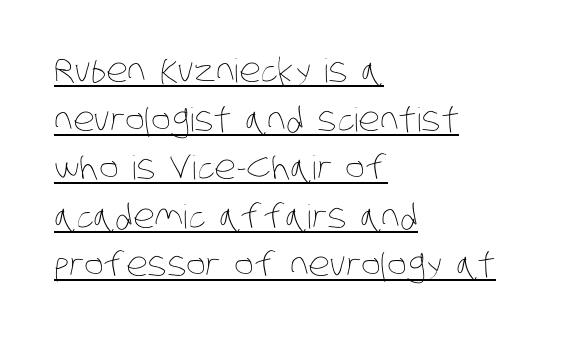
Q: Is the text bold? A: No.
Q: Is the text underlined? A: Yes.
Q: How is the paragraph aligned? A: Left-aligned.
Q: Is the spacing between letters normal or unusually wide? A: Normal.
Q: Is the spacing between lines tight, normal or loose? A: Normal.
Q: Width (condensed, normal, or wide)? A: Condensed.
Q: Stroke contrast? A: Low.
Q: x-height? A: Large.
Q: Monospaced? A: No.
